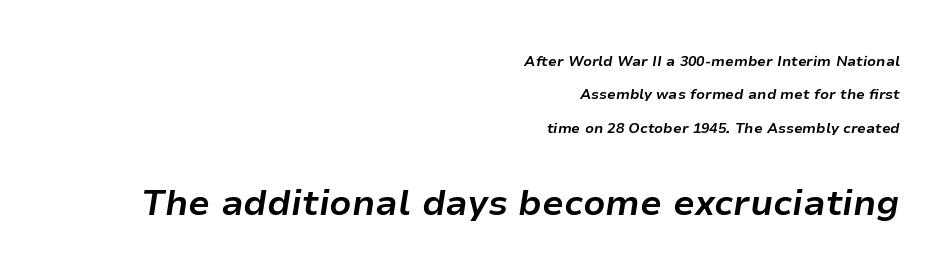
Here the second block reads like a headline and the first like body copy. The space between consecutive lines is lavish. There's an unmistakable incline to the writing here. Lines of text with bare space underneath. Proportional: the letters do not fall into vertical columns.
